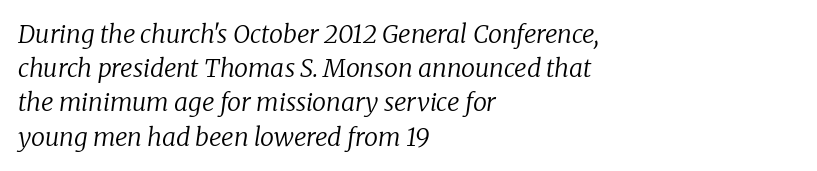
{"italic": "yes", "lean": "right", "slant_degrees": 8, "bold": "no", "underline": "no", "align": "left", "line_spacing": "normal", "line_spacing_ratio": 1.37, "letter_spacing": "normal", "letter_spacing_em": 0.0, "glyph_px": 25}
